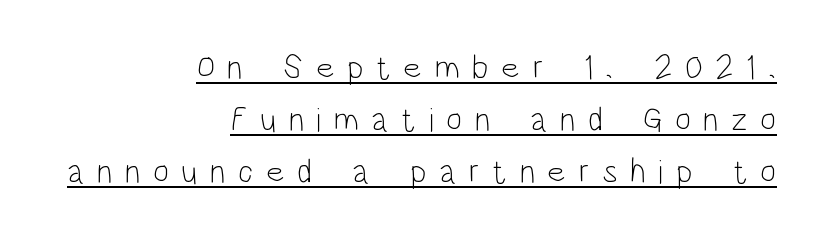
Q: Is the text bold? A: No.
Q: Is the text italic (slanted)? A: No, it is upright.
Q: Is the typeface a serif or a sans-serif typeface? A: Sans-serif.
Q: Is the text underlined? A: Yes.
Q: How is the paragraph aligned? A: Right-aligned.
Q: Is the spacing between letters normal or unusually wide? A: Unusually wide.
Q: Is the spacing between lines tight, normal or loose? A: Normal.
Q: Width (condensed, normal, or wide)? A: Condensed.
Q: Stroke contrast? A: Low.
Q: x-height? A: Large.
Q: Monospaced? A: No.
